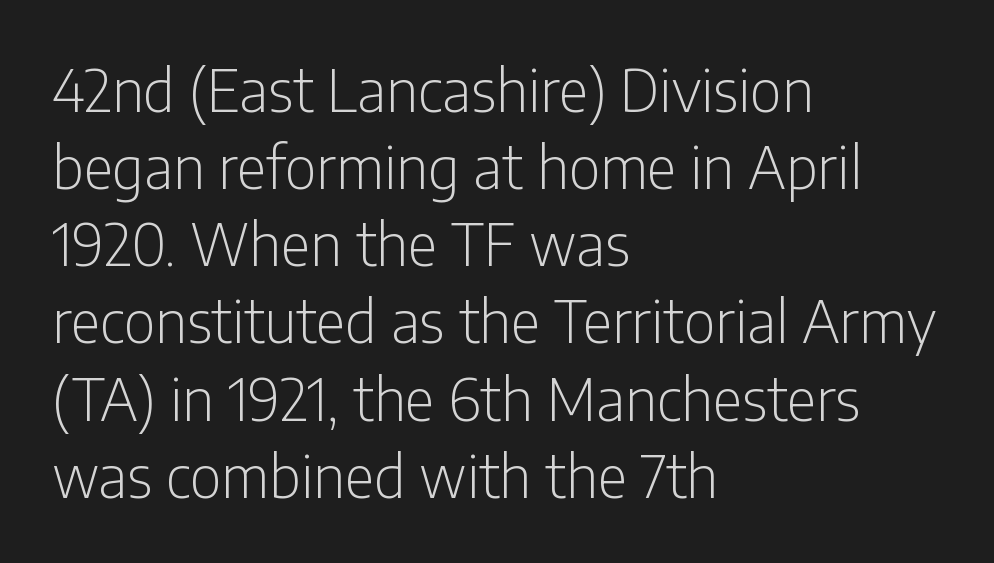
Vertical spacing — default. Weight class: somewhere from thin through regular. Inter-character spacing is left at the font's built-in metrics. This sample uses a sans-serif face. Unlike italic type, these characters show no tilt at all. The letters advance in unequal steps, a hallmark of proportional type.
